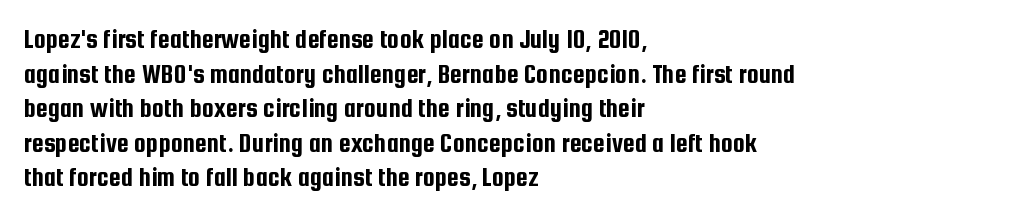
Q: Is the text italic (slanted)? A: No, it is upright.
Q: Is the text underlined? A: No.
Q: How is the paragraph aligned? A: Left-aligned.
Q: Is the spacing between letters normal or unusually wide? A: Normal.
Q: Is the spacing between lines tight, normal or loose? A: Normal.
